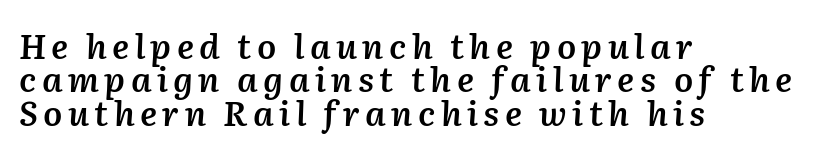
All the whitespace from short lines collects on the right. Beneath every word, the page is bare. Each letter keeps its own natural width here, so spacing adapts to shape. Baseline-to-baseline distance is barely more than the letter height. Semibold letterforms, between regular and bold. The letters are slanted; this is an italic face.
